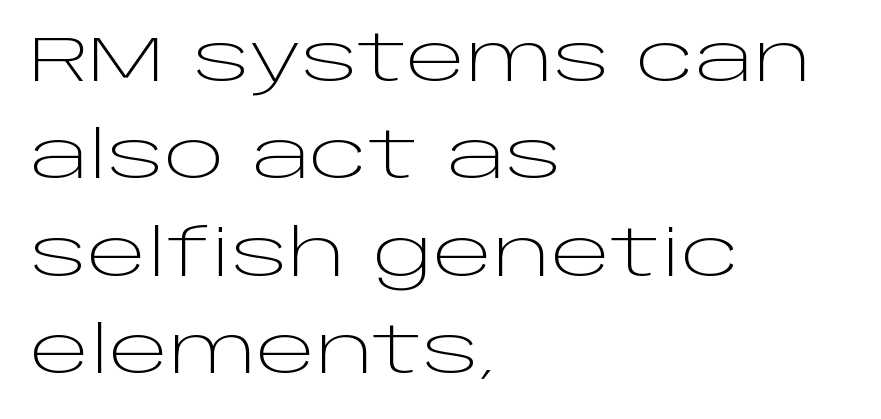
Is the type heavy? It reads as light-to-regular instead. A typesetter would call this leading conventional body-copy spacing. The lettering holds an erect, upright posture throughout. A typesetter would call this proportional, since set widths differ per character.
